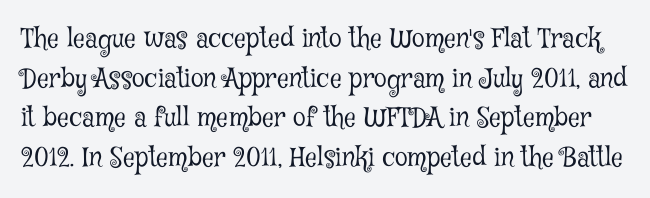
This rendering features lettering with no underline. Every stem runs plumb, perpendicular to the baseline. The vertical gap from one line to the next is medium. The typeface has the unassuming heft of standard copy or less.
